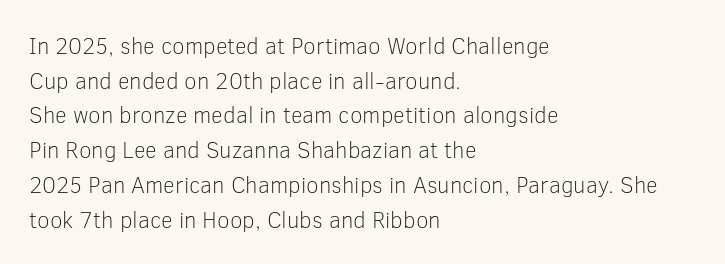
Q: Is the text bold? A: No.
Q: Is the text italic (slanted)? A: No, it is upright.
Q: Is the text underlined? A: No.
Q: How is the paragraph aligned? A: Left-aligned.
Q: Is the spacing between letters normal or unusually wide? A: Normal.
Q: Is the spacing between lines tight, normal or loose? A: Normal.
